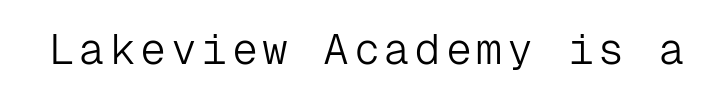
{"serif": "no", "italic": "no", "bold": "no", "weight": "light", "width": "normal", "stroke_contrast": "low", "x_height": "medium", "monospaced": "yes", "underline": "no", "glyph_px": 43}
